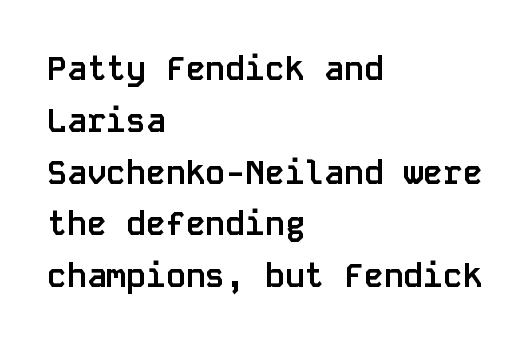
Notice how the stems are strictly vertical — no italics here. Nothing unusual about the tracking: characters are spaced as the font intends. Does the leading feel generous? No, just average. This rendering features lettering with no underline. You can tell from the bare stems that sans-serif type was used.
